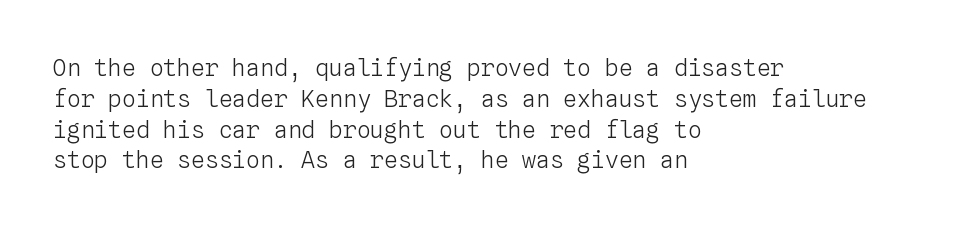
Q: Is the text bold? A: No.
Q: Is the text italic (slanted)? A: No, it is upright.
Q: Is the text underlined? A: No.
Q: How is the paragraph aligned? A: Left-aligned.
Q: Is the spacing between letters normal or unusually wide? A: Normal.
Q: Is the spacing between lines tight, normal or loose? A: Normal.
